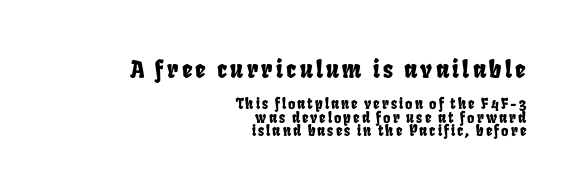
{"underline": "no", "align": "right", "line_spacing": "tight", "line_spacing_ratio": 0.96, "larger_block": "first", "size_ratio": 1.64, "glyph_px": 23}
